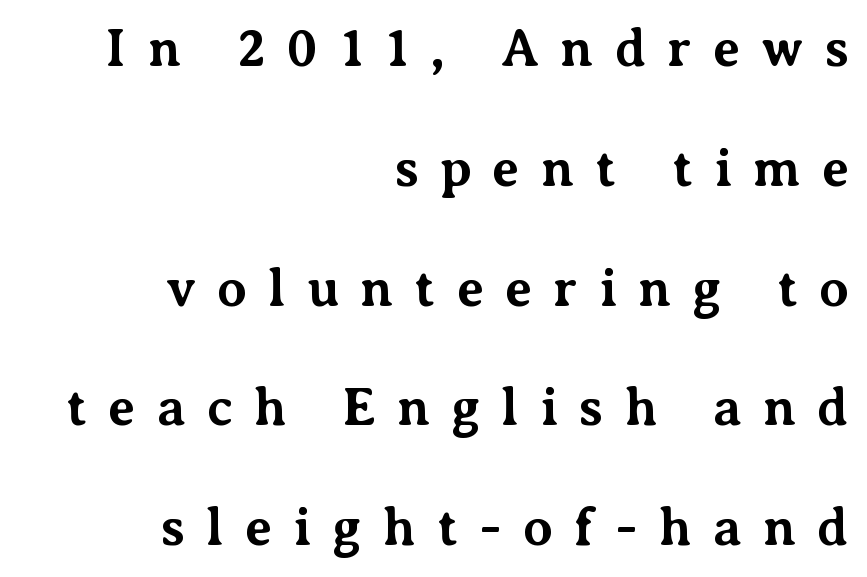
Q: Is the text bold? A: Yes.
Q: Is the text italic (slanted)? A: No, it is upright.
Q: Is the typeface a serif or a sans-serif typeface? A: Serif.
Q: Is the text underlined? A: No.
Q: How is the paragraph aligned? A: Right-aligned.
Q: Is the spacing between letters normal or unusually wide? A: Unusually wide.
Q: Is the spacing between lines tight, normal or loose? A: Loose.
Q: Width (condensed, normal, or wide)? A: Normal.
Q: Stroke contrast? A: Medium.
Q: x-height? A: Medium.
Q: Monospaced? A: No.
